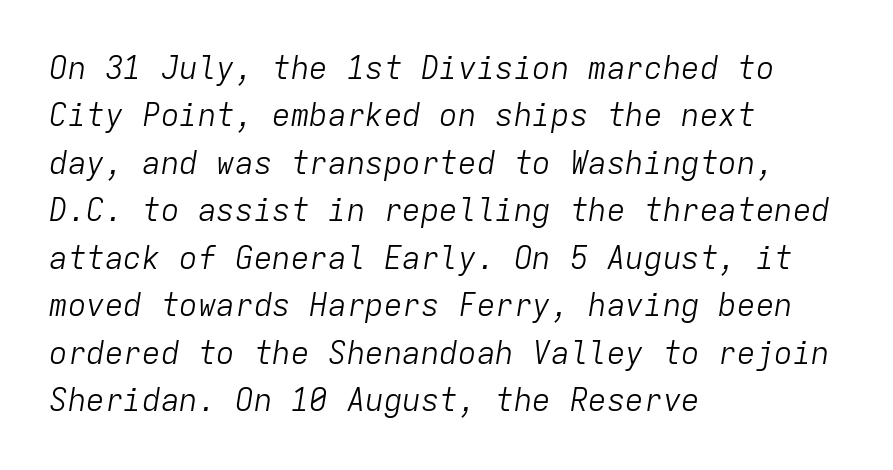
Visually the block forms a straight wall on the left and a jagged coastline on the right. Does the lettering tilt? It does — this is italic. These glyphs show unthickened strokes, regular width or finer. Short note: letters normally spaced. The space beneath each line is pristine and unruled.
